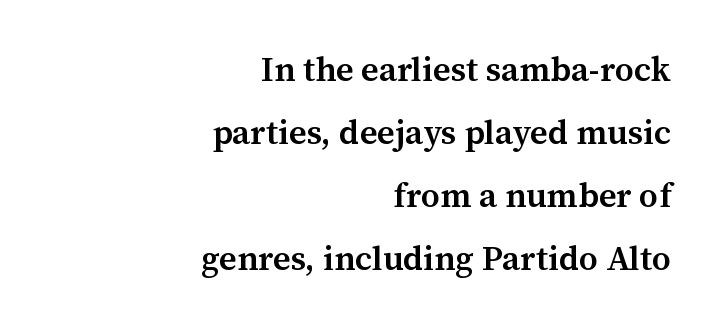
Q: Is the text bold? A: Semi-bold.
Q: Is the text italic (slanted)? A: No, it is upright.
Q: Is the typeface a serif or a sans-serif typeface? A: Serif.
Q: Is the text underlined? A: No.
Q: How is the paragraph aligned? A: Right-aligned.
Q: Is the spacing between letters normal or unusually wide? A: Normal.
Q: Width (condensed, normal, or wide)? A: Normal.
Q: Stroke contrast? A: Medium.
Q: x-height? A: Medium.
Q: Monospaced? A: No.
